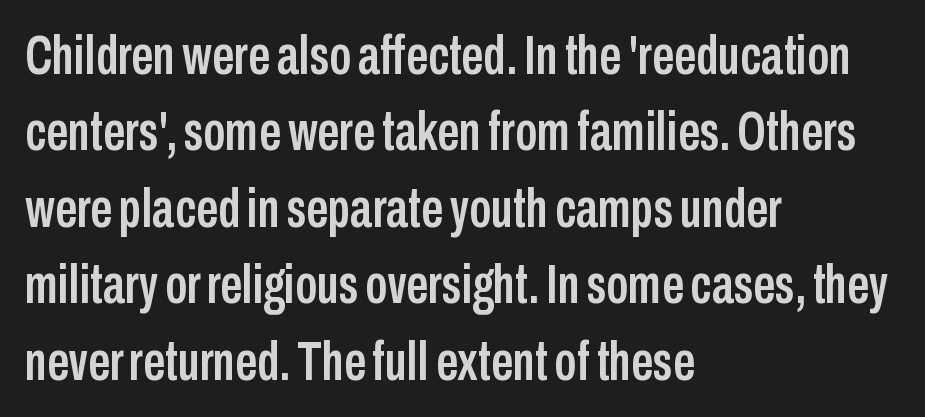
{"serif": "no", "italic": "no", "width": "condensed", "stroke_contrast": "low", "x_height": "medium", "monospaced": "no", "underline": "no", "align": "left", "line_spacing": "normal", "line_spacing_ratio": 1.39, "letter_spacing": "normal", "letter_spacing_em": 0.0, "glyph_px": 55}
